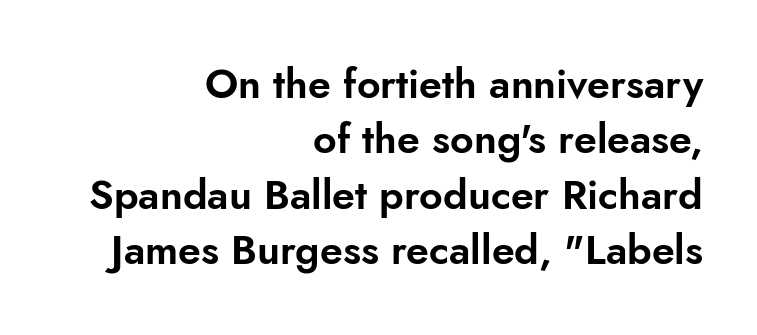
Q: Is the text italic (slanted)? A: No, it is upright.
Q: Is the typeface a serif or a sans-serif typeface? A: Sans-serif.
Q: Is the text underlined? A: No.
Q: How is the paragraph aligned? A: Right-aligned.
Q: Is the spacing between letters normal or unusually wide? A: Normal.
Q: Is the spacing between lines tight, normal or loose? A: Normal.
Q: Width (condensed, normal, or wide)? A: Normal.
Q: Stroke contrast? A: Low.
Q: x-height? A: Small.
Q: Monospaced? A: No.
